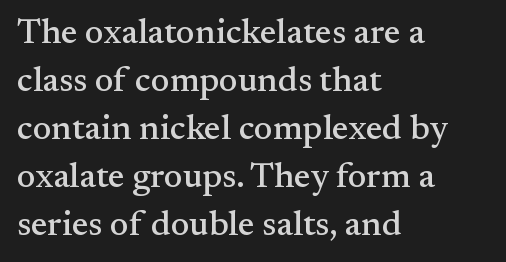
The image shows 35 px serif type, upright; set left-aligned, normal line spacing (1.37x), normal letter spacing, not underlined; medium stroke contrast and a small x-height.
